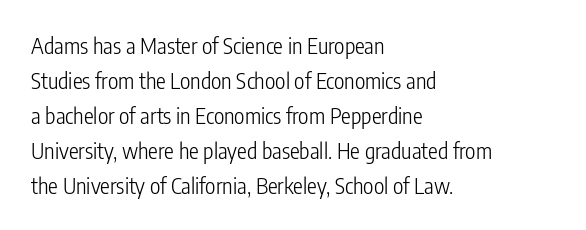
The image shows 22 px text type, upright; set left-aligned, normal line spacing (1.59x), normal letter spacing, not underlined.
